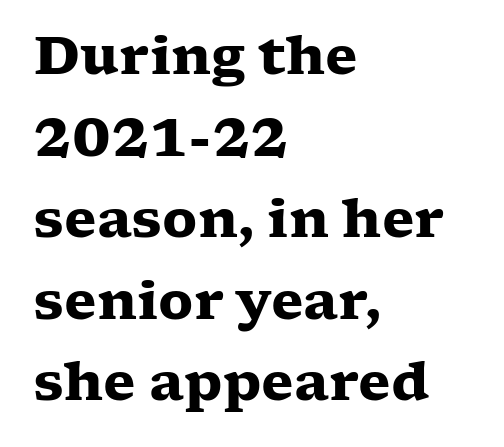
Unlike italic type, these characters show no tilt at all. Honestly, the letter spacing is just normal — you wouldn't notice it. Leading matches the norm, producing a regular column. The sample has been set heavy, in full bold. The specimen omits any rule beneath the text block's lines.
